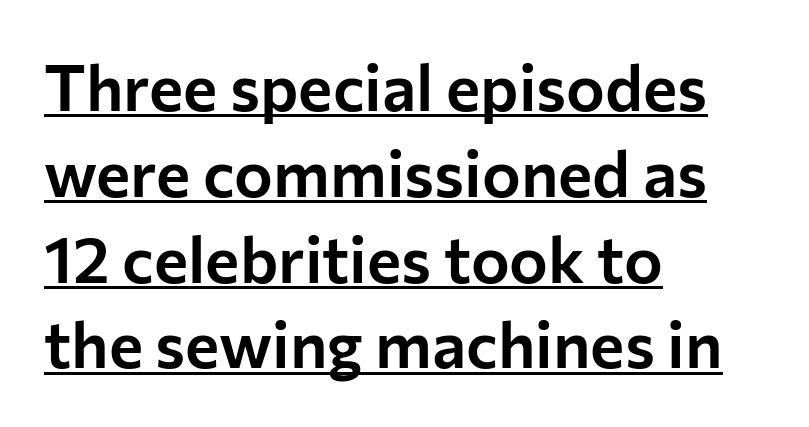
{"serif": "no", "italic": "no", "width": "normal", "stroke_contrast": "low", "x_height": "medium", "monospaced": "no", "underline": "yes", "align": "left", "line_spacing": "normal", "line_spacing_ratio": 1.32, "letter_spacing": "normal", "letter_spacing_em": 0.0, "glyph_px": 65}
